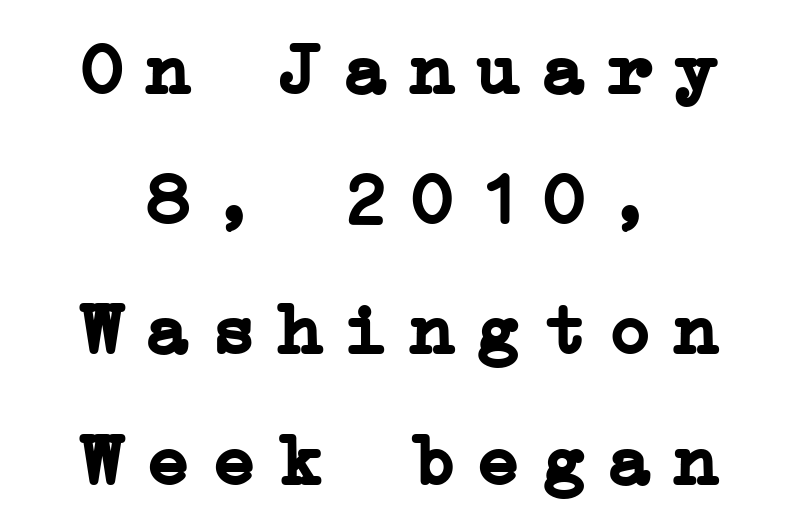
Q: Is the text bold? A: Yes.
Q: Is the text italic (slanted)? A: No, it is upright.
Q: Is the typeface a serif or a sans-serif typeface? A: Serif.
Q: Is the text underlined? A: No.
Q: Is the spacing between letters normal or unusually wide? A: Unusually wide.
Q: Width (condensed, normal, or wide)? A: Normal.
Q: Stroke contrast? A: Low.
Q: x-height? A: Medium.
